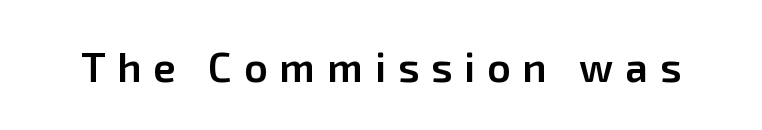
Character widths vary here, with narrow letters taking less room than wide ones. The letters stand straight up with perfectly vertical stems. A bare baseline throughout the passage. Someone cranked the tracking dial way up on this one. Look at the stroke-to-counter ratio: somewhat heavy, a semibold. You can tell from the bare stems that sans-serif type was used.
